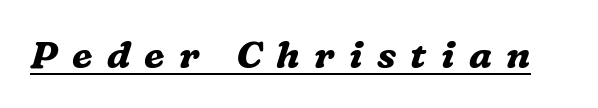
Students, note that the glyphs here are deliberately spaced far apart. Is this a fixed-width face? No — the glyphs have proportional, varying widths. This is heavy type, rendered in bold. Underlining? Definitely there.
